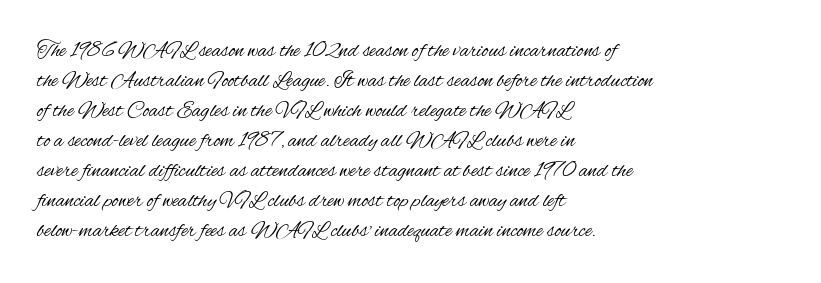
{"bold": "no", "underline": "no", "align": "left", "line_spacing": "normal", "line_spacing_ratio": 1.36, "letter_spacing": "normal", "letter_spacing_em": 0.0, "glyph_px": 22}
